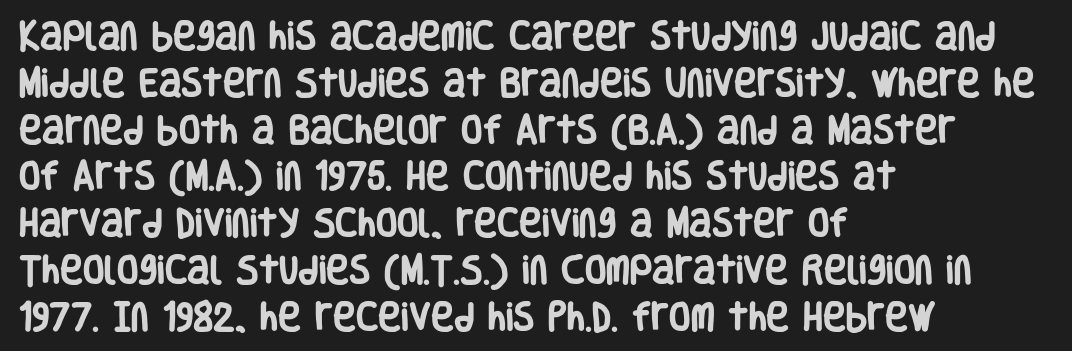
The image shows 31 px heavy, condensed sans-serif type, upright; set left-aligned, normal line spacing (1.51x), normal letter spacing, not underlined; low stroke contrast and a large x-height.
